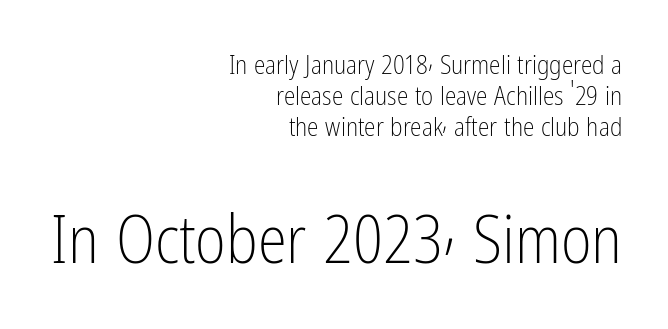
Small over large — that's the arrangement of the two blocks here. Stroke mass is kept to a normal reading level or below. Here the glyphs are tracked normally, forming tight word shapes. Descender tails drop into unmarked territory. Proportional: the letters do not fall into vertical columns.
